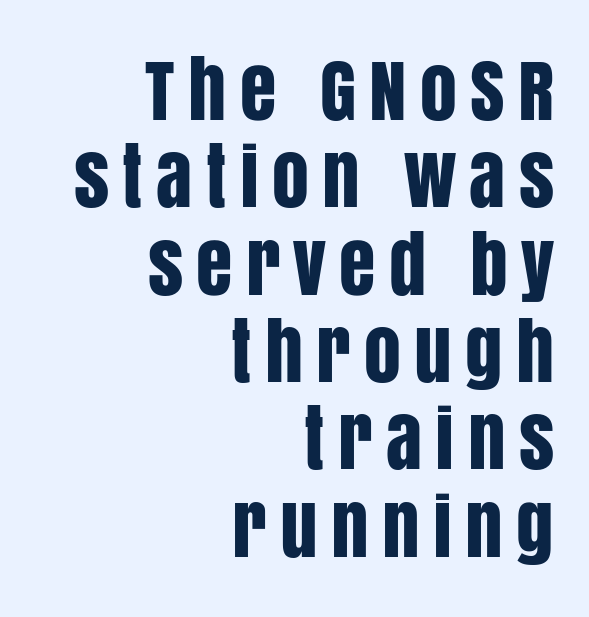
Note the varied advance widths — an 'i' is clearly narrower than an 'm'. Stroke terminals: plain, sans-serif. Bare-footed words on every line. Is the block centered? No — it sits flush against the right margin.
